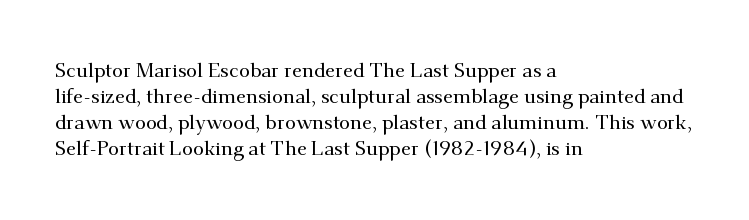
{"italic": "no", "underline": "no", "align": "left", "line_spacing": "normal", "line_spacing_ratio": 1.3, "letter_spacing": "normal", "letter_spacing_em": 0.0, "glyph_px": 20}
